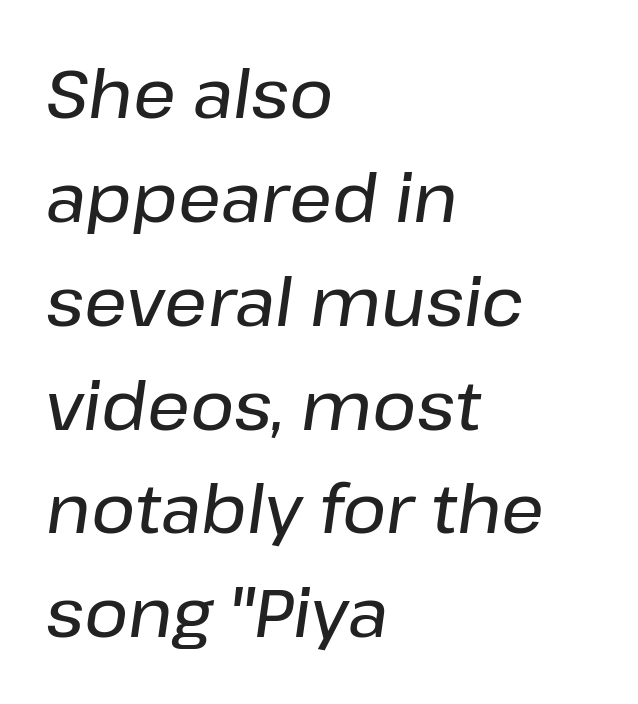
Lines of text with bare space underneath. Students, note that the glyphs here touch the page at normal intervals. The block of text has a typical density, with ordinary space between rows. Is the type slanted? Yes — the strokes lean at a clear angle. Looks like regular typesetting: each glyph gets only the width it needs.
